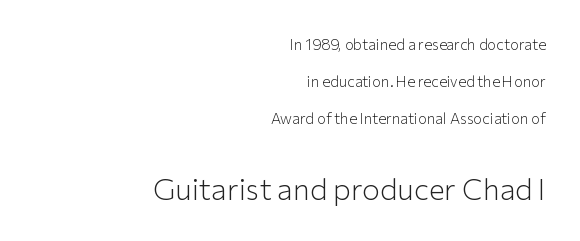
The image shows 30 px light sans-serif type, upright; set right-aligned, loose line spacing (2.46x), normal letter spacing, not underlined; the second (bottom) block is 2.0x larger; low stroke contrast and a medium x-height.
